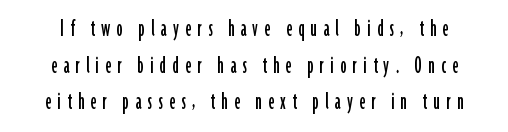
The image shows 25 px text type, upright; set normal line spacing (1.47x), unusually wide letter spacing (+0.25 em), not underlined.
